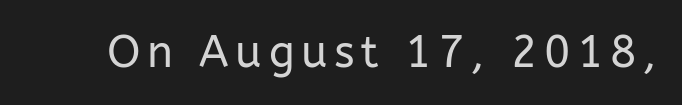
The image shows 44 px regular-weight sans-serif type, upright; set not underlined; low stroke contrast and a medium x-height.
